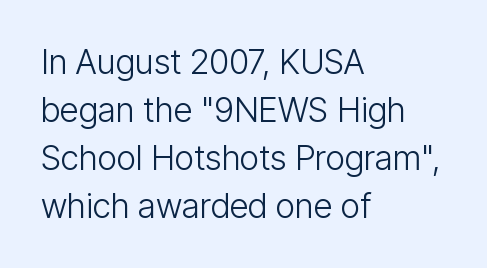
The image shows 34 px light, condensed sans-serif type, upright; set left-aligned, normal line spacing (1.41x), normal letter spacing, not underlined; low stroke contrast and a medium x-height.
